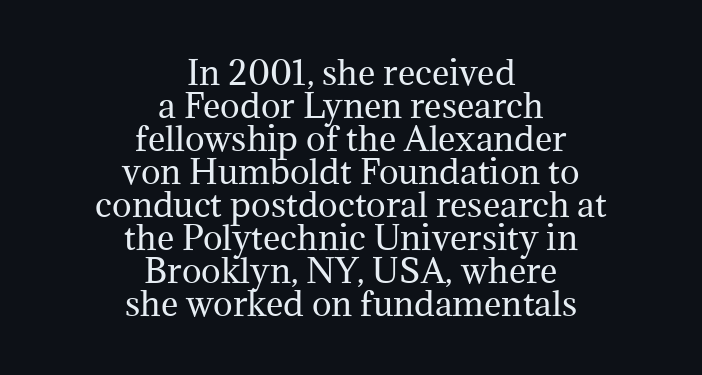
The image shows 33 px regular-weight serif type, upright; set centered, tight line spacing (1.0x), normal letter spacing, not underlined; medium stroke contrast and a medium x-height.
